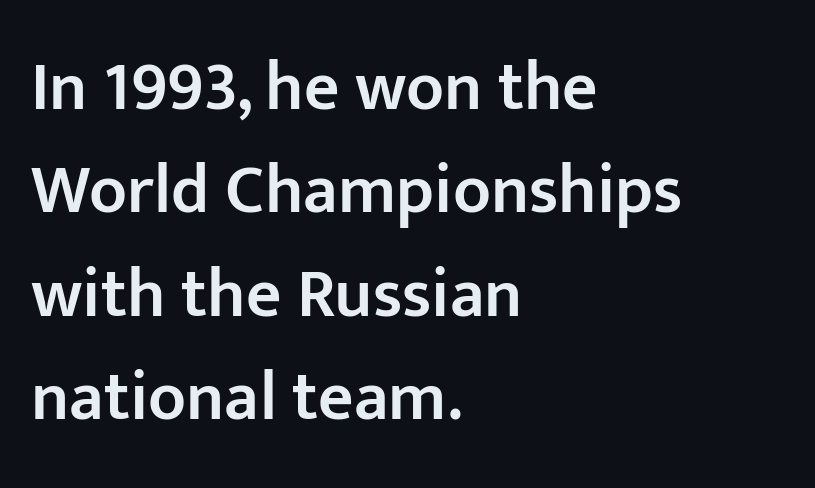
The image shows 69 px semibold sans-serif type, upright; set left-aligned, normal line spacing (1.5x), normal letter spacing, not underlined; low stroke contrast and a medium x-height.
